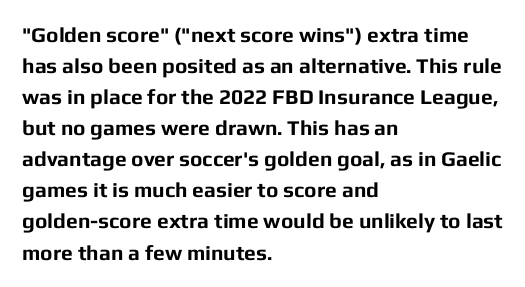
The image shows 21 px bold type, upright; set left-aligned, normal line spacing (1.48x), normal letter spacing, not underlined.
